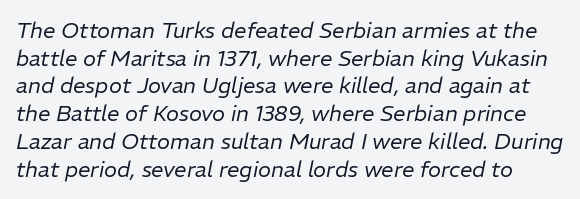
Q: Is the text bold? A: No.
Q: Is the text italic (slanted)? A: Yes, it leans right by about 11 degrees.
Q: Is the text underlined? A: No.
Q: Is the spacing between letters normal or unusually wide? A: Normal.
Q: Is the spacing between lines tight, normal or loose? A: Normal.
